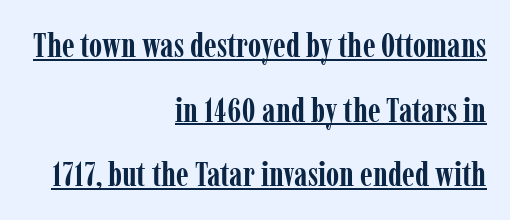
{"serif": "yes", "italic": "no", "bold": "yes", "weight": "semibold", "width": "condensed", "stroke_contrast": "low", "x_height": "medium", "monospaced": "no", "underline": "yes", "align": "right", "line_spacing": "loose", "line_spacing_ratio": 1.9, "letter_spacing": "normal", "letter_spacing_em": 0.0, "glyph_px": 34}
